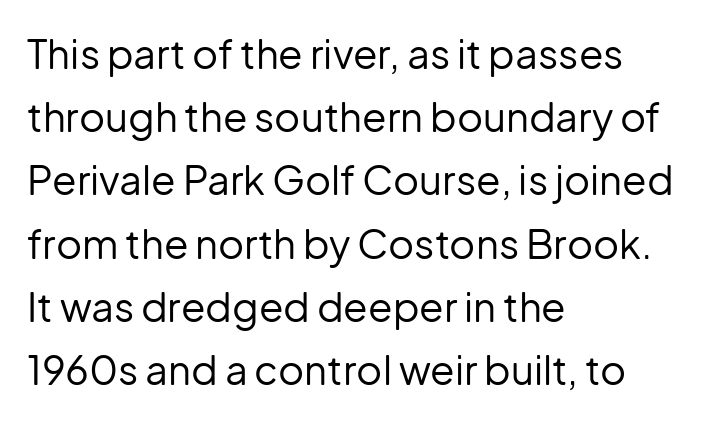
{"serif": "no", "italic": "no", "bold": "no", "weight": "regular", "width": "normal", "stroke_contrast": "low", "x_height": "medium", "monospaced": "no", "underline": "no", "align": "left", "line_spacing": "normal", "line_spacing_ratio": 1.58, "letter_spacing": "normal", "letter_spacing_em": 0.0, "glyph_px": 40}
